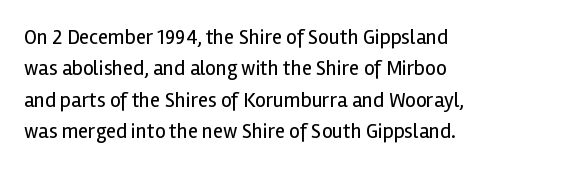
The image shows 21 px text type, upright; set left-aligned, normal line spacing (1.5x), normal letter spacing, not underlined.
